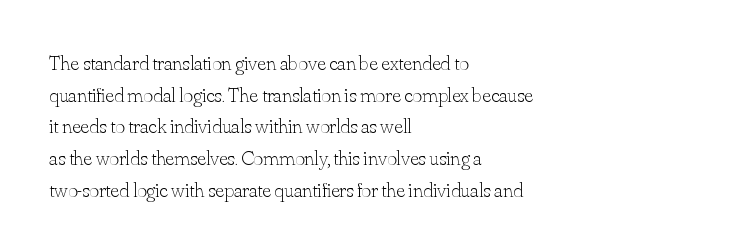
Style check: upright. Leftover space on each line is placed entirely after the last word. The rows are spaced the way most documents space them. The font is comparable to plain body text, perhaps lighter. Honestly, there is no underline to notice here at all. Nobody touched the tracking dial on this one.
